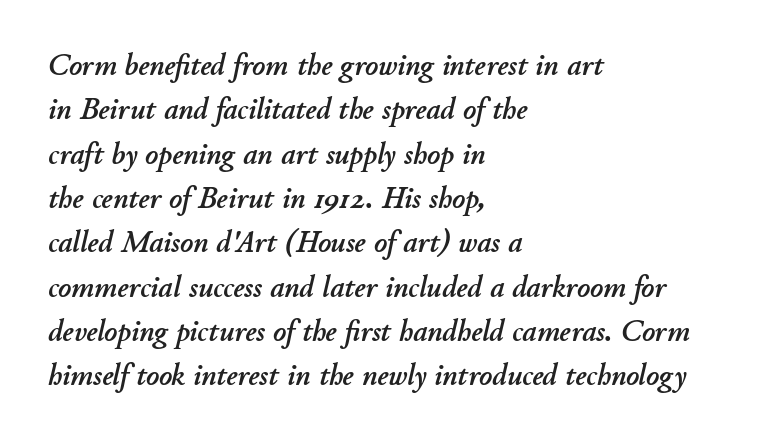
The image shows 31 px text type, italic (leaning right); set left-aligned, normal line spacing (1.43x), normal letter spacing, not underlined; low stroke contrast and a small x-height.
